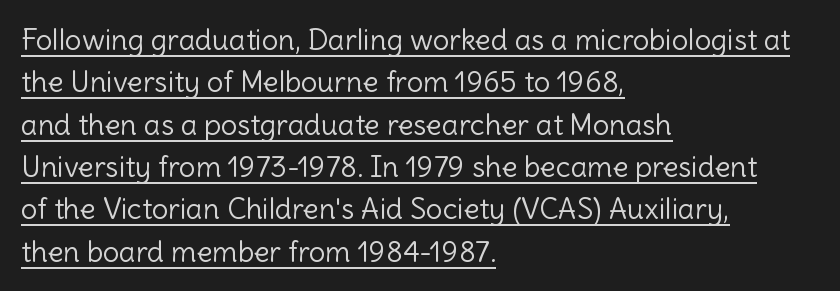
Q: Is the text bold? A: No.
Q: Is the text italic (slanted)? A: No, it is upright.
Q: Is the typeface a serif or a sans-serif typeface? A: Sans-serif.
Q: Is the text underlined? A: Yes.
Q: How is the paragraph aligned? A: Left-aligned.
Q: Is the spacing between letters normal or unusually wide? A: Normal.
Q: Is the spacing between lines tight, normal or loose? A: Normal.
Q: Width (condensed, normal, or wide)? A: Normal.
Q: x-height? A: Medium.
Q: Monospaced? A: No.
